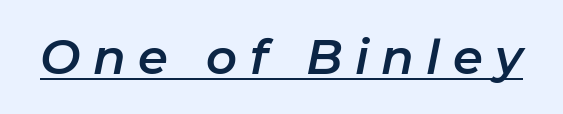
The image shows 48 px text type, italic (leaning right); set unusually wide letter spacing (+0.26 em), underlined; low stroke contrast and a medium x-height.
